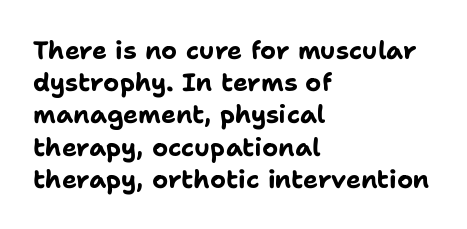
The lines sit at an ordinary, default distance from one another. Italic? Not at all — the glyphs are vertical. This rendering leaves character spacing at its baseline value. A student would call this left alignment; a typographer would say flush left, rag right.
